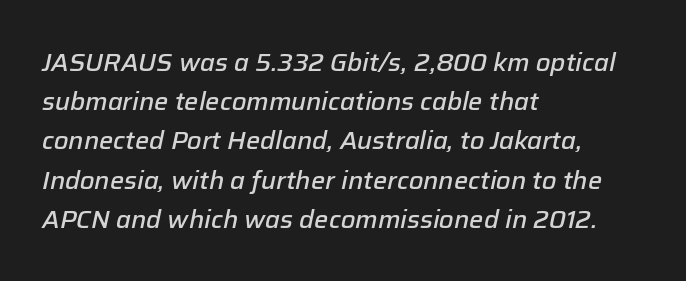
The image shows 25 px text type, italic (leaning right); set left-aligned, normal line spacing (1.57x), normal letter spacing, not underlined.
